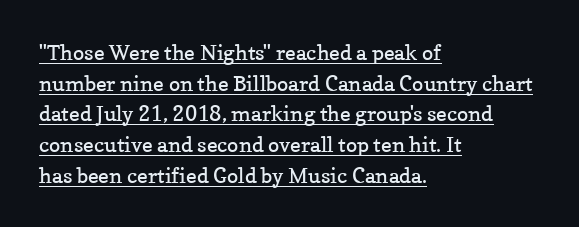
Nothing unusual about the tracking: characters are spaced as the font intends. A normal amount of white space separates one row of letters from the next. No heavy texture on the line: the type isn't bold. Is there any slant? The stems are plumb.
